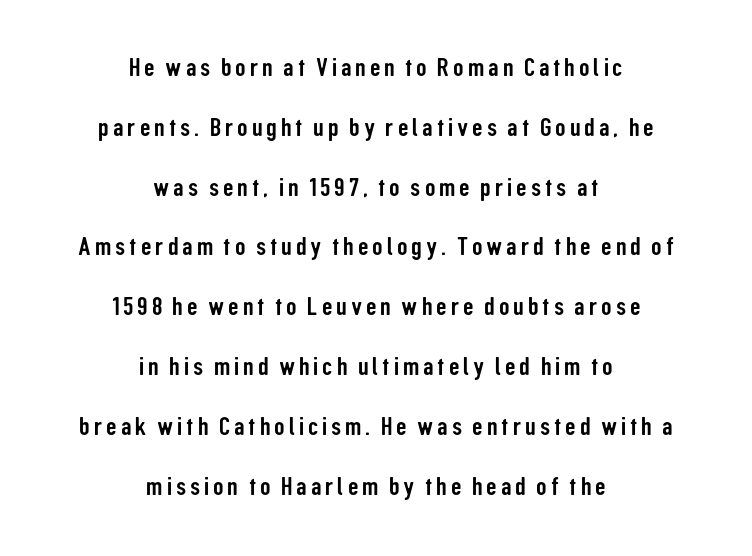
Line starts and ends both wander, symmetrically. The typography opts for an upright posture over an oblique one. Each row of text sits above clean, open space. The block of text is sparse from top to bottom, with ample space between rows.
